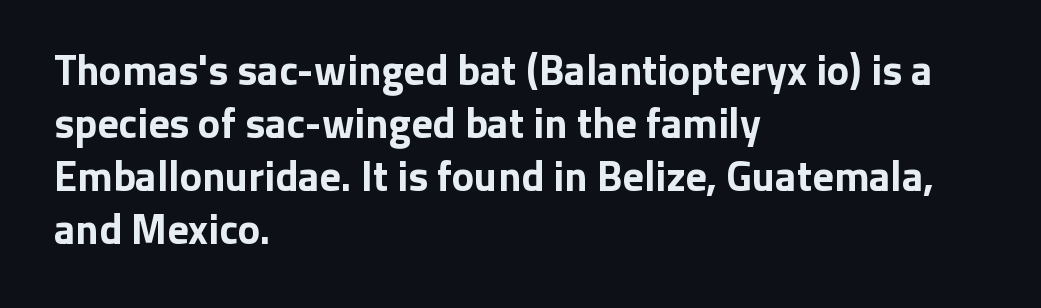
{"serif": "no", "italic": "no", "bold": "yes", "weight": "bold", "width": "normal", "stroke_contrast": "low", "x_height": "medium", "monospaced": "no", "underline": "no", "align": "left", "line_spacing": "normal", "line_spacing_ratio": 1.26, "letter_spacing": "normal", "letter_spacing_em": 0.0, "glyph_px": 42}
